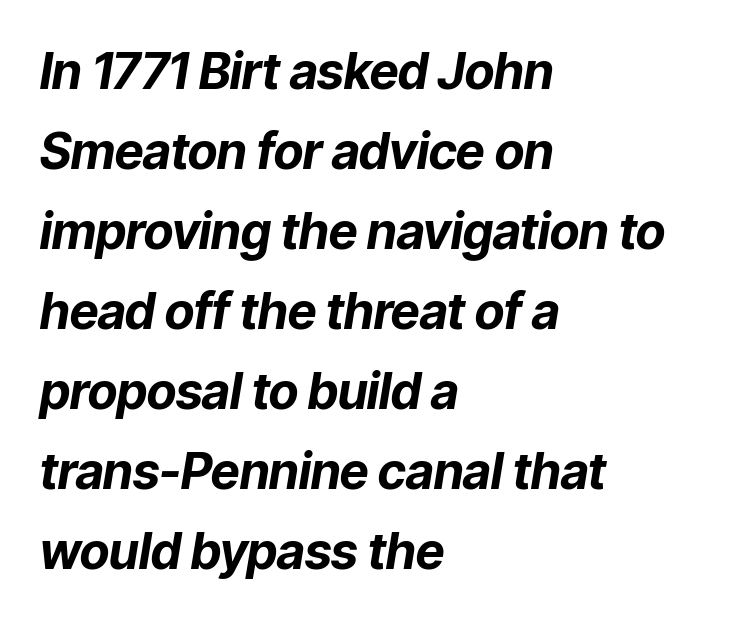
What stands out about the letter spacing? Nothing — it is the standard amount. Bold? Absolutely — the strokes are thick and heavy. Proportional: the letters do not fall into vertical columns. Does the copy run flush right? No — it runs flush left. The whole block is typeset with a tilt. How would I describe the line gaps? Plain and ordinary.
